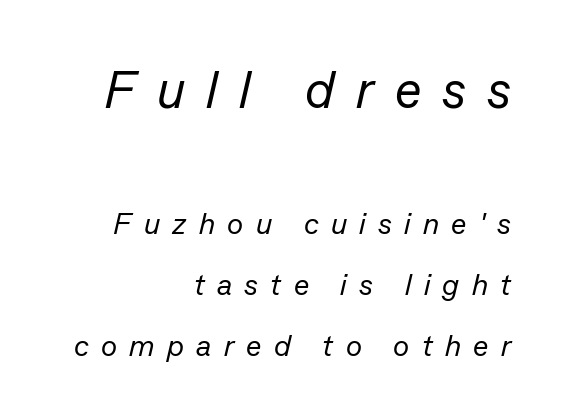
Inter-character spacing is expanded well beyond the font's built-in metrics. The passage is arranged like a letterhead date or caption credit — flush right. Rule under the text: the space is simply empty. Does the lettering tilt? It does — this is italic. Size hierarchy here favors the leading block over the trailing one.
